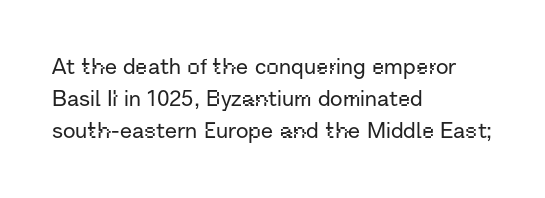
Q: Is the text italic (slanted)? A: No, it is upright.
Q: Is the text underlined? A: No.
Q: How is the paragraph aligned? A: Left-aligned.
Q: Is the spacing between letters normal or unusually wide? A: Normal.
Q: Is the spacing between lines tight, normal or loose? A: Normal.
